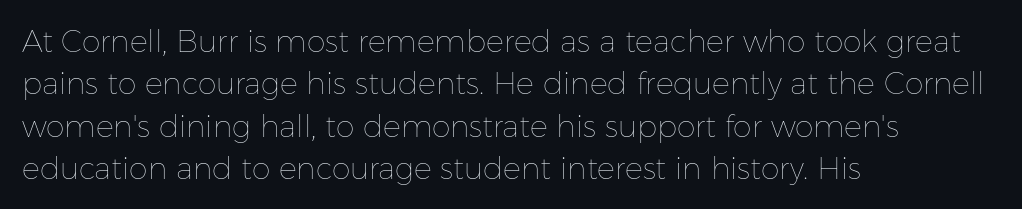
The image shows 30 px thin type, upright; set left-aligned, normal line spacing (1.41x), normal letter spacing, not underlined; low stroke contrast and a medium x-height.
